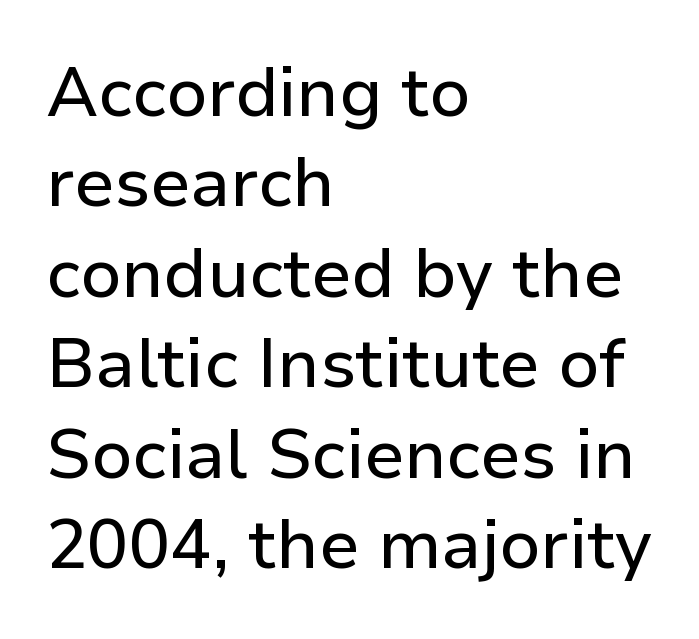
Normally led — the rows are evenly, conventionally spaced. The rendering keeps characters at their native spacing. Is there any slant? The stems are plumb. The lines in this sample share a left origin and differ only in where they stop. The rendering shows plain stroke endings on the letterforms — a sans-serif design.
